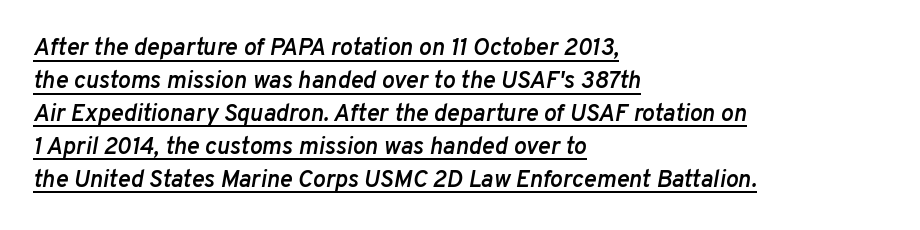
Reading down the column, the eye jumps a familiar distance to each next line. A somewhat darkened texture: the type is semibold rather than bold. All the whitespace from short lines collects on the right. The rendering uses the underline text-decoration. Tracking here is standard; glyphs follow each other at the usual distance.
